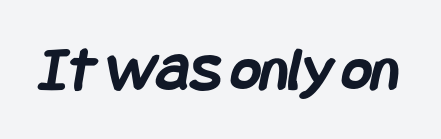
Q: Is the text bold? A: Yes.
Q: Is the typeface a serif or a sans-serif typeface? A: Sans-serif.
Q: Is the text underlined? A: No.
Q: Is the spacing between letters normal or unusually wide? A: Normal.
Q: Width (condensed, normal, or wide)? A: Condensed.
Q: Stroke contrast? A: Low.
Q: x-height? A: Large.
